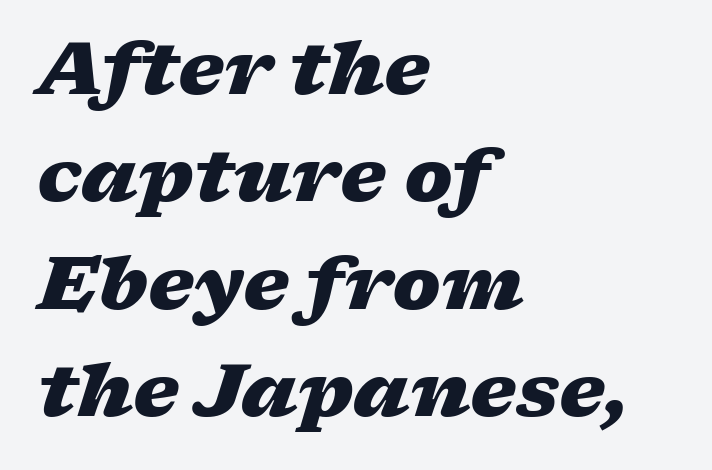
{"italic": "yes", "lean": "right", "slant_degrees": 17, "bold": "yes", "weight": "heavy", "width": "wide", "stroke_contrast": "low", "x_height": "medium", "monospaced": "no", "underline": "no", "align": "left", "line_spacing": "normal", "line_spacing_ratio": 1.47, "letter_spacing": "normal", "letter_spacing_em": 0.0, "glyph_px": 73}
